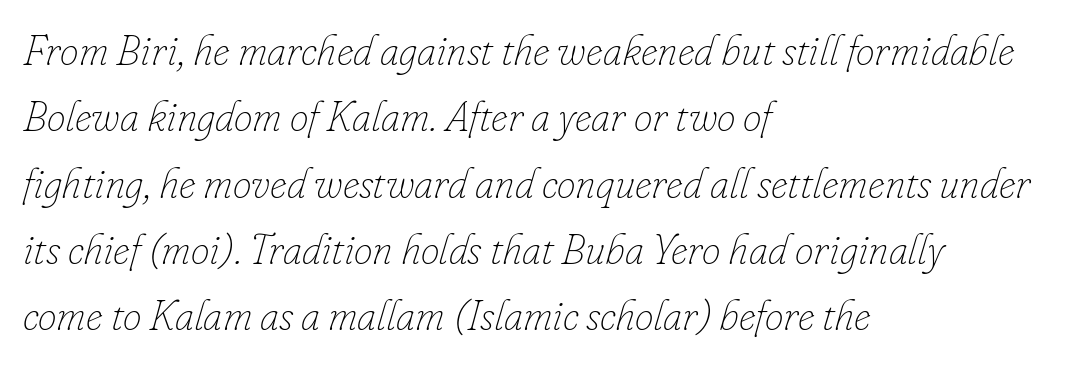
{"italic": "yes", "lean": "right", "slant_degrees": 16, "bold": "no", "weight": "thin", "width": "normal", "stroke_contrast": "low", "x_height": "small", "monospaced": "no", "underline": "no", "align": "left", "line_spacing": "normal", "line_spacing_ratio": 1.58, "letter_spacing": "normal", "letter_spacing_em": 0.0, "glyph_px": 42}
